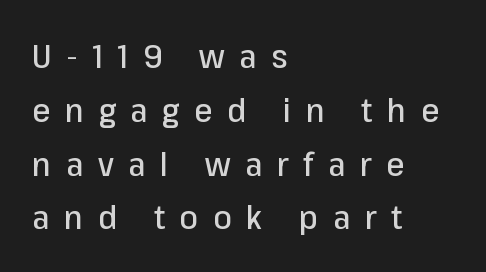
The image shows 33 px sans-serif type, upright; set left-aligned, normal line spacing (1.63x), unusually wide letter spacing (+0.44 em), not underlined; low stroke contrast and a medium x-height.
